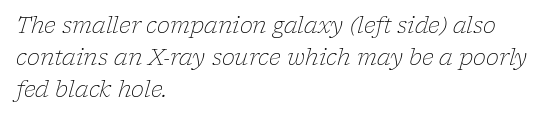
Which margin do the lines hug? The left one — the right edge is uneven. Compared with typical paragraphs, the rows here are spaced about the same. Style check: oblique. The zone under the glyphs is completely vacant. Stem width sits at or under what a default text font uses.
